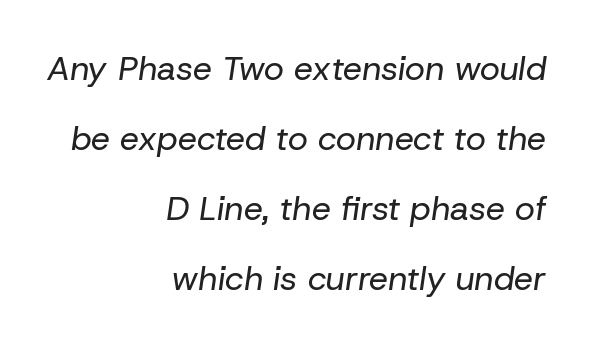
{"italic": "yes", "lean": "right", "slant_degrees": 8, "bold": "no", "weight": "regular", "width": "normal", "stroke_contrast": "low", "x_height": "medium", "monospaced": "no", "underline": "no", "align": "right", "line_spacing": "loose", "line_spacing_ratio": 2.06, "letter_spacing": "normal", "letter_spacing_em": 0.0, "glyph_px": 34}
